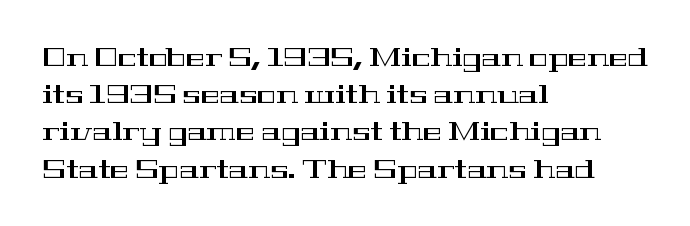
Q: Is the text italic (slanted)? A: No, it is upright.
Q: Is the text underlined? A: No.
Q: How is the paragraph aligned? A: Left-aligned.
Q: Is the spacing between letters normal or unusually wide? A: Normal.
Q: Is the spacing between lines tight, normal or loose? A: Normal.
